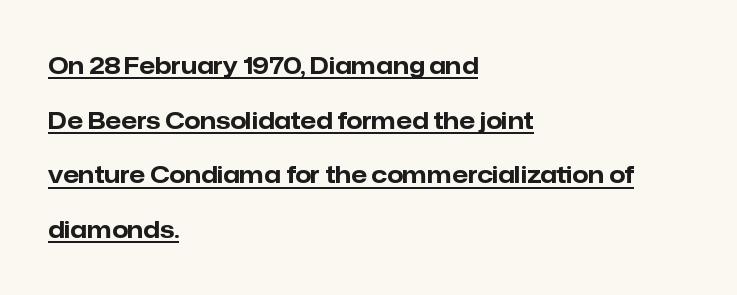
The image shows 23 px bold type, upright; set left-aligned, loose line spacing (2.38x), normal letter spacing, underlined.
